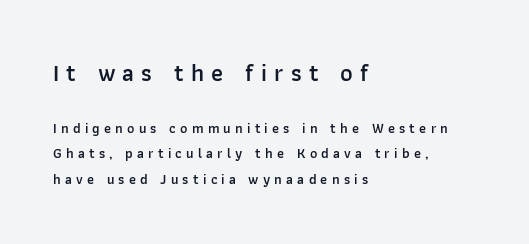
Q: Is the text bold? A: Semi-bold.
Q: Is the text italic (slanted)? A: No, it is upright.
Q: Is the text underlined? A: No.
Q: How is the paragraph aligned? A: Left-aligned.
Q: Is the spacing between letters normal or unusually wide? A: Unusually wide.
Q: Which block of text is set in a larger size, the first (top) or the second (bottom)? A: The first (top) one.
